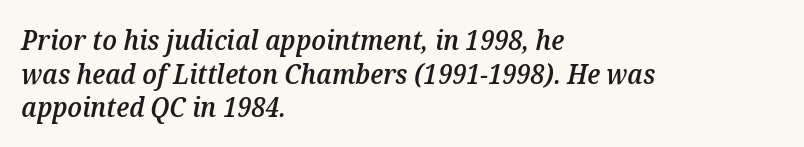
The image shows 27 px text type, italic (leaning right); set left-aligned, normal line spacing (1.25x), normal letter spacing, not underlined.
